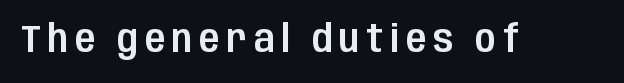
Q: Is the text italic (slanted)? A: No, it is upright.
Q: Is the typeface a serif or a sans-serif typeface? A: Sans-serif.
Q: Is the text underlined? A: No.
Q: Width (condensed, normal, or wide)? A: Condensed.
Q: Stroke contrast? A: Low.
Q: x-height? A: Large.
Q: Monospaced? A: No.
